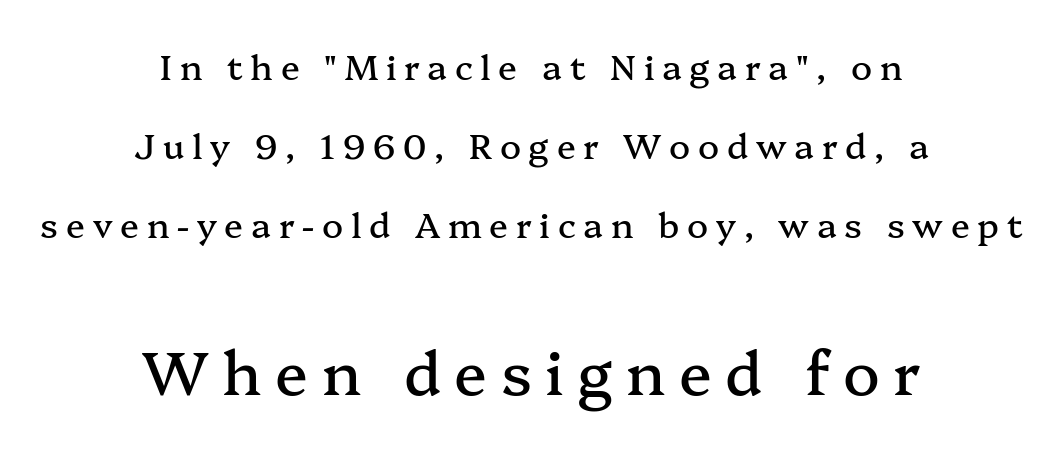
Q: Is the text italic (slanted)? A: No, it is upright.
Q: Is the typeface a serif or a sans-serif typeface? A: Serif.
Q: Is the text underlined? A: No.
Q: How is the paragraph aligned? A: Centered.
Q: Is the spacing between letters normal or unusually wide? A: Unusually wide.
Q: Is the spacing between lines tight, normal or loose? A: Loose.
Q: Which block of text is set in a larger size, the first (top) or the second (bottom)? A: The second (bottom) one.
Q: Width (condensed, normal, or wide)? A: Normal.
Q: Stroke contrast? A: Medium.
Q: x-height? A: Medium.
Q: Monospaced? A: No.
